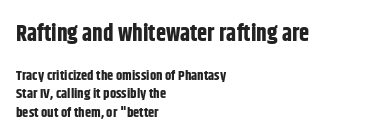
The passage shown has conventional tracking throughout. Quick note: underline off. You get the large type first, then a drop to smaller type. Leading: standard.
